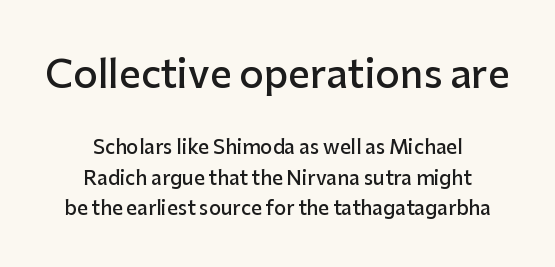
The image shows 38 px semibold sans-serif type, upright; set centered, normal line spacing (1.6x), normal letter spacing, not underlined; the first (top) block is 2.0x larger; low stroke contrast and a medium x-height.
